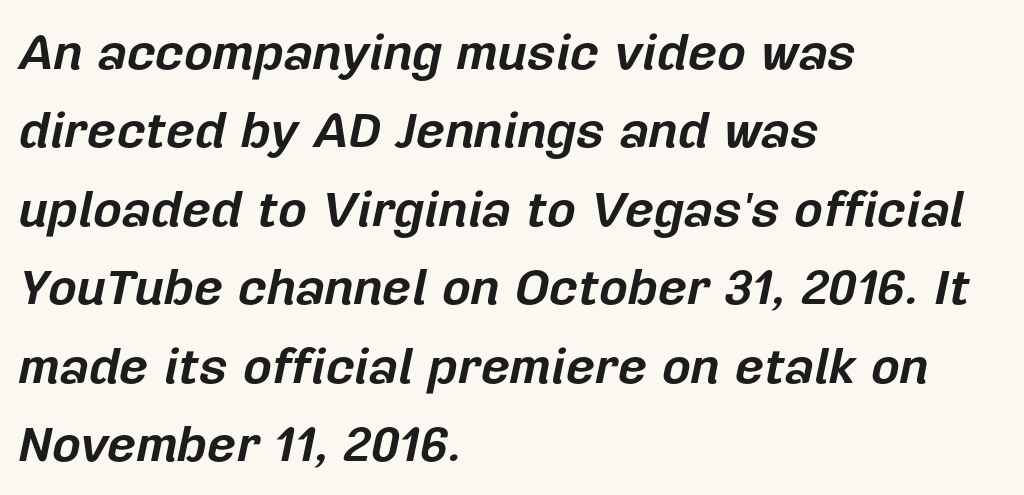
Designer's note — italics engaged. Notice how descenders clear the ascenders below comfortably — that's standard leading. Caption: standard tracking, unaltered. Which margin do the lines hug? The left one — the right edge is uneven. This rendering features lettering with no underline. The rendering uses a bold face; every stroke is thick and dark.
